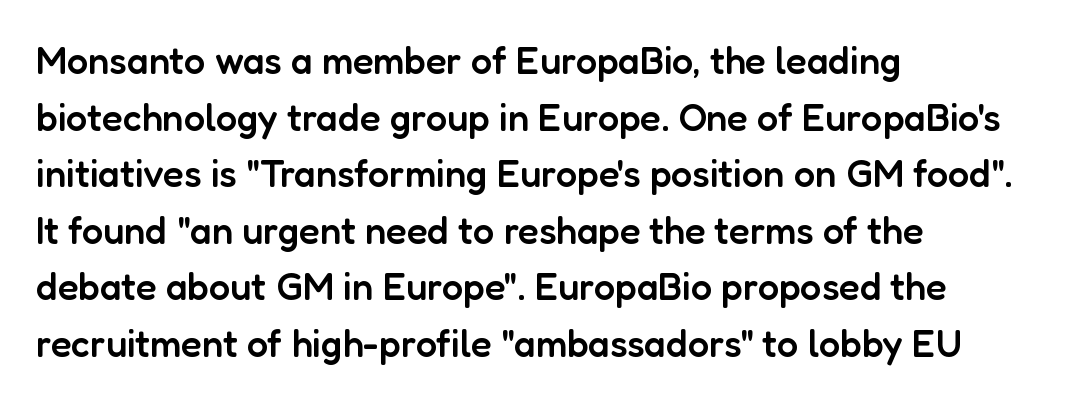
Q: Is the text bold? A: Semi-bold.
Q: Is the text italic (slanted)? A: No, it is upright.
Q: Is the typeface a serif or a sans-serif typeface? A: Sans-serif.
Q: Is the text underlined? A: No.
Q: How is the paragraph aligned? A: Left-aligned.
Q: Is the spacing between letters normal or unusually wide? A: Normal.
Q: Is the spacing between lines tight, normal or loose? A: Normal.
Q: Width (condensed, normal, or wide)? A: Normal.
Q: Stroke contrast? A: Low.
Q: x-height? A: Medium.
Q: Monospaced? A: No.
